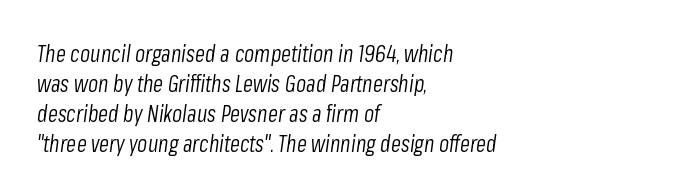
The image shows 23 px text type, italic (leaning right); set left-aligned, normal line spacing (1.3x), normal letter spacing, not underlined.
